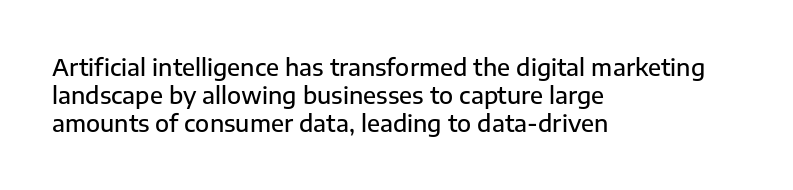
The image shows 23 px text type, upright; set left-aligned, line spacing 1.21x, normal letter spacing, not underlined.
